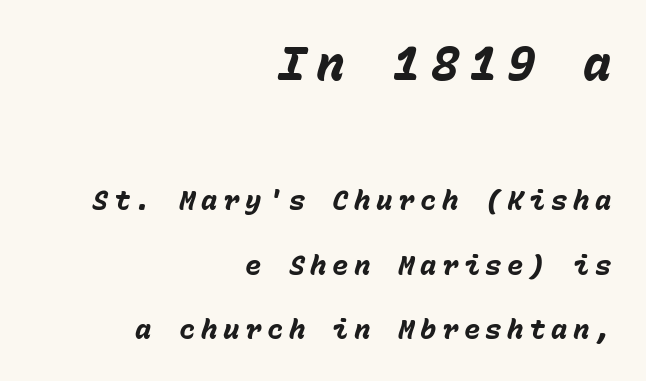
The image shows 47 px heavy type, italic (leaning right), monospaced; set right-aligned, loose line spacing (2.38x), unusually wide letter spacing (+0.21 em), not underlined; the first (top) block is 1.74x larger; low stroke contrast and a medium x-height.
